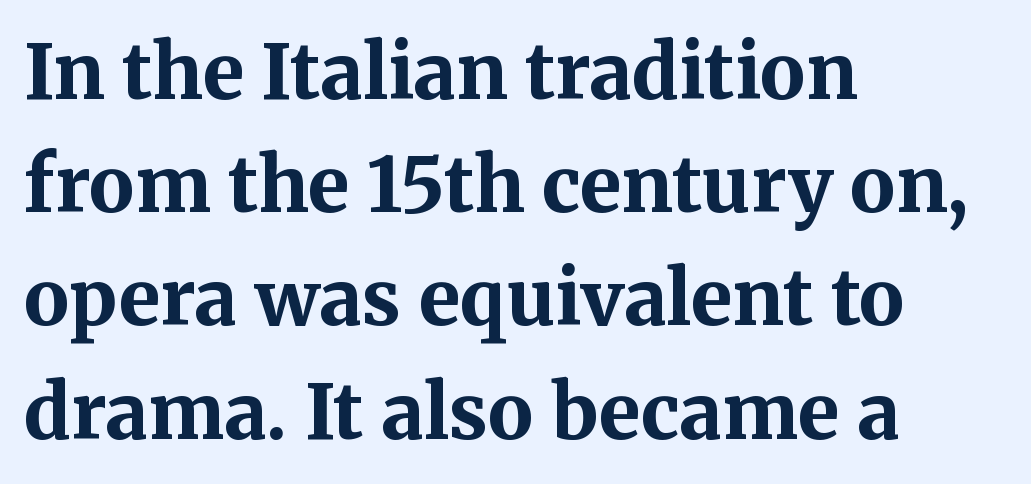
{"serif": "yes", "italic": "no", "bold": "yes", "weight": "bold", "width": "normal", "stroke_contrast": "medium", "x_height": "medium", "monospaced": "no", "underline": "no", "align": "left", "line_spacing": "normal", "line_spacing_ratio": 1.49, "letter_spacing": "normal", "letter_spacing_em": 0.0, "glyph_px": 76}
